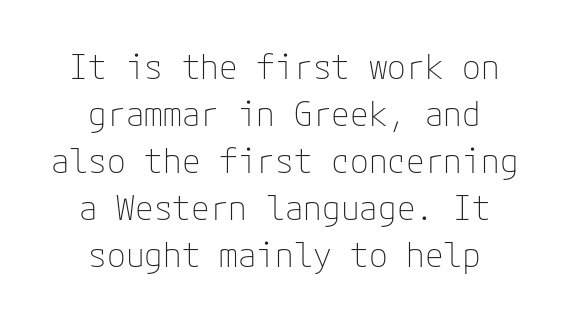
The image shows 34 px thin sans-serif type, upright; set centered, normal line spacing (1.38x), normal letter spacing, not underlined; low stroke contrast and a medium x-height.
